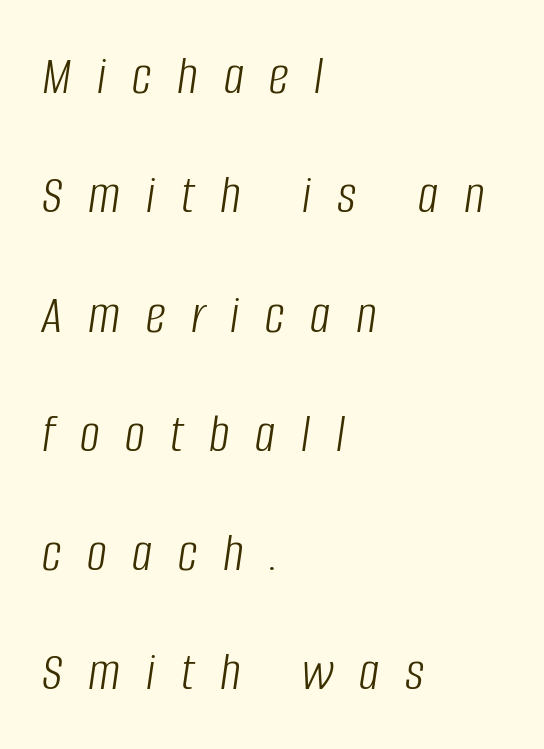
Q: Is the text bold? A: No.
Q: Is the text italic (slanted)? A: Yes, it leans right by about 8 degrees.
Q: Is the text underlined? A: No.
Q: How is the paragraph aligned? A: Left-aligned.
Q: Is the spacing between letters normal or unusually wide? A: Unusually wide.
Q: Is the spacing between lines tight, normal or loose? A: Loose.
Q: Width (condensed, normal, or wide)? A: Condensed.
Q: Stroke contrast? A: Low.
Q: x-height? A: Large.
Q: Monospaced? A: No.
